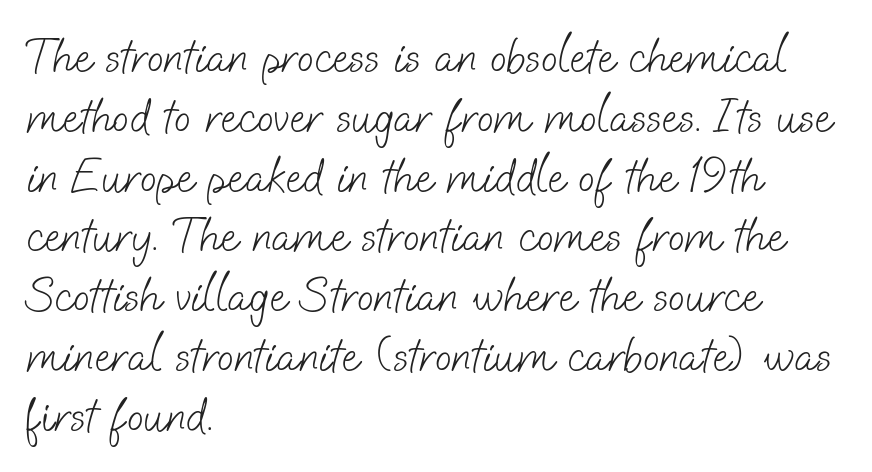
Q: Is the text bold? A: No.
Q: Is the typeface a serif or a sans-serif typeface? A: Sans-serif.
Q: Is the text underlined? A: No.
Q: How is the paragraph aligned? A: Left-aligned.
Q: Is the spacing between letters normal or unusually wide? A: Normal.
Q: Width (condensed, normal, or wide)? A: Normal.
Q: Stroke contrast? A: Low.
Q: x-height? A: Small.
Q: Monospaced? A: No.
